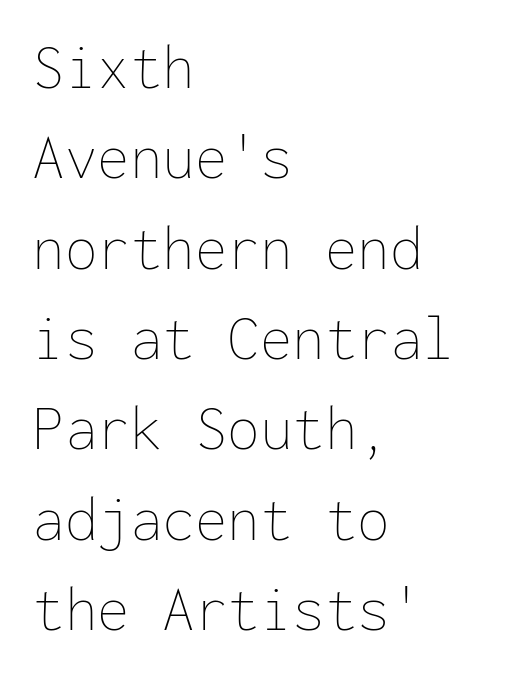
The string is rendered with underlining switched off. The typography opts for an upright posture over an oblique one. Reading down the column, the eye jumps a familiar distance to each next line. The tracking reads as untouched default to a designer's eye.
